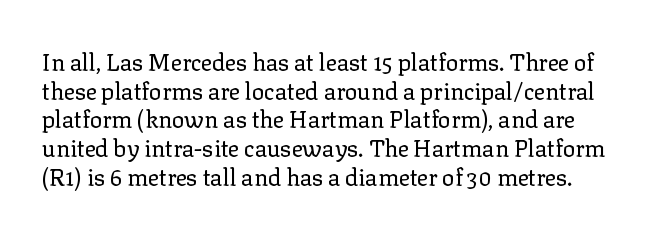
Honestly, the letter spacing is just normal — you wouldn't notice it. Lines of text with bare space underneath. Honestly, the row spacing looks completely unremarkable. Think standard paragraph weight, or any step lighter than that. Ascenders rise straight up at ninety degrees.
